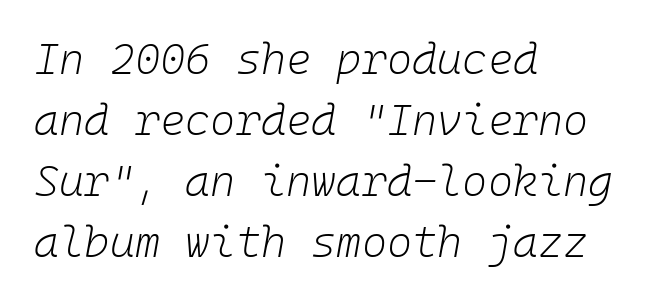
The image shows 43 px light type, italic (leaning right), monospaced; set left-aligned, normal line spacing (1.42x), normal letter spacing, not underlined; low stroke contrast and a medium x-height.
